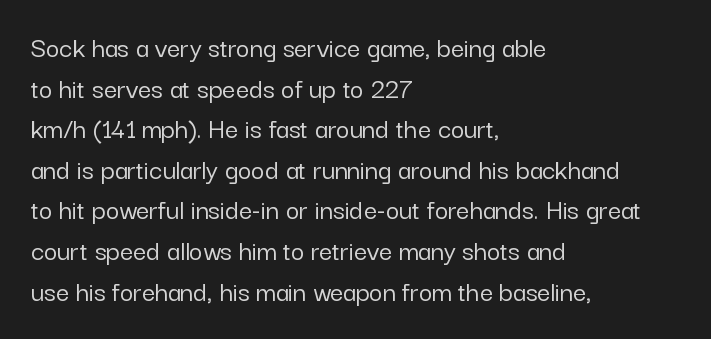
The image shows 29 px sans-serif type, upright; set left-aligned, normal line spacing (1.4x), normal letter spacing, not underlined; low stroke contrast and a medium x-height.
